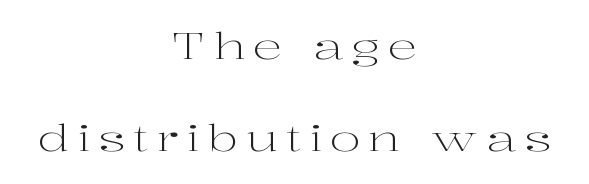
Q: Is the text bold? A: No.
Q: Is the text italic (slanted)? A: No, it is upright.
Q: Is the typeface a serif or a sans-serif typeface? A: Serif.
Q: Is the text underlined? A: No.
Q: How is the paragraph aligned? A: Centered.
Q: Is the spacing between letters normal or unusually wide? A: Unusually wide.
Q: Is the spacing between lines tight, normal or loose? A: Loose.
Q: Width (condensed, normal, or wide)? A: Wide.
Q: Stroke contrast? A: High.
Q: x-height? A: Medium.
Q: Monospaced? A: No.
